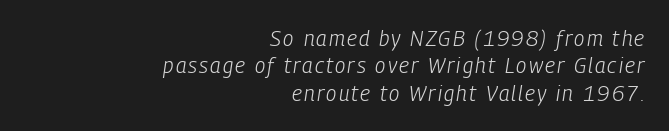
{"italic": "yes", "lean": "right", "slant_degrees": 9, "bold": "no", "underline": "no", "align": "right", "line_spacing": "normal", "line_spacing_ratio": 1.3, "glyph_px": 21}
